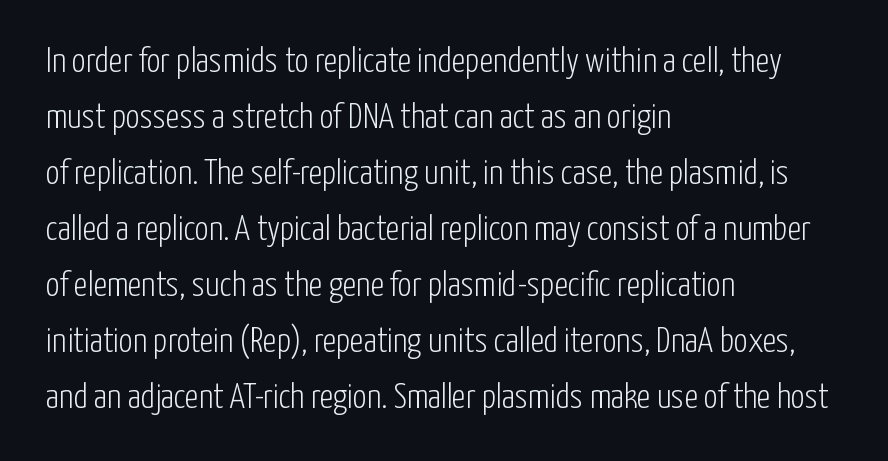
{"serif": "no", "italic": "no", "bold": "no", "weight": "light", "width": "condensed", "stroke_contrast": "low", "x_height": "medium", "monospaced": "no", "underline": "no", "align": "left", "line_spacing": "normal", "line_spacing_ratio": 1.6, "letter_spacing": "normal", "letter_spacing_em": 0.0, "glyph_px": 35}
